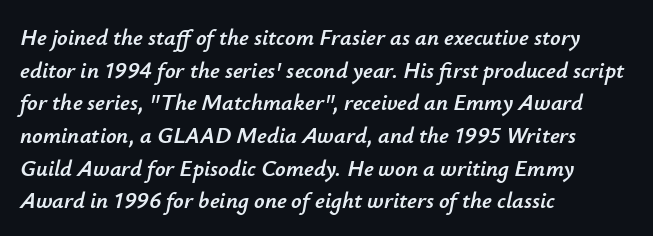
The image shows 23 px text type, italic (leaning right); set left-aligned, normal line spacing (1.42x), normal letter spacing, not underlined.
